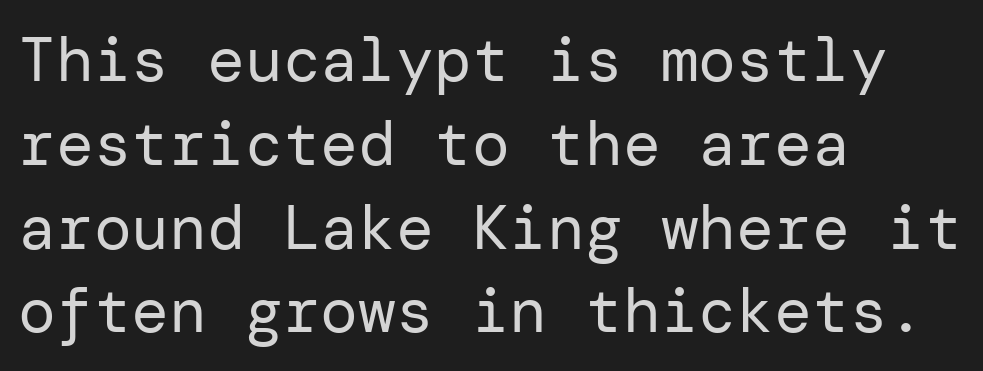
Vertical strokes here are truly vertical. Underlining? Definitely not there. This sample uses a sans-serif face. All the whitespace from short lines collects on the right.
